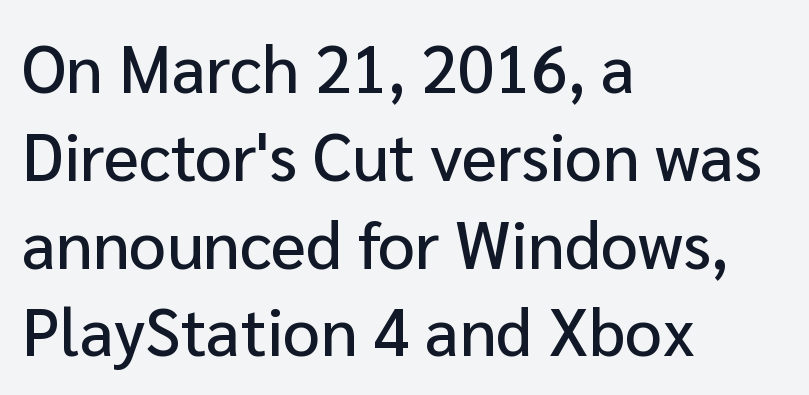
Line spacing here is normal. Looks like regular typesetting: each glyph gets only the width it needs. The lines are quadded left. Descender tails drop into unmarked territory. Upright lettering throughout. Nothing unusual about the tracking: characters are spaced as the font intends.
